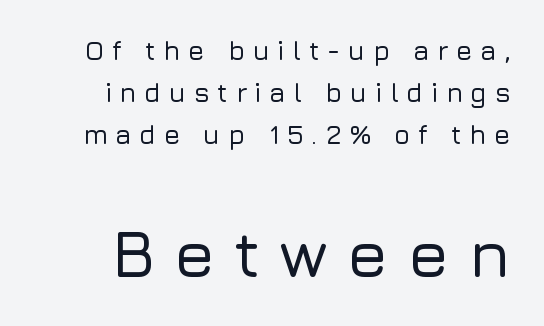
{"serif": "no", "italic": "no", "width": "normal", "stroke_contrast": "low", "x_height": "medium", "monospaced": "no", "underline": "no", "line_spacing": "normal", "line_spacing_ratio": 1.55, "letter_spacing": "wide", "letter_spacing_em": 0.28, "larger_block": "second", "size_ratio": 2.48, "glyph_px": 67}
